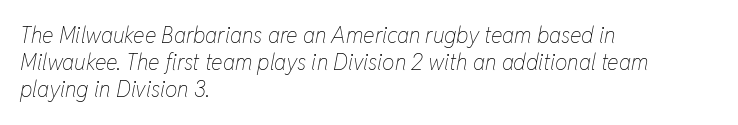
The image shows 22 px text type, italic (leaning right); set left-aligned, line spacing 1.23x, normal letter spacing, not underlined.
